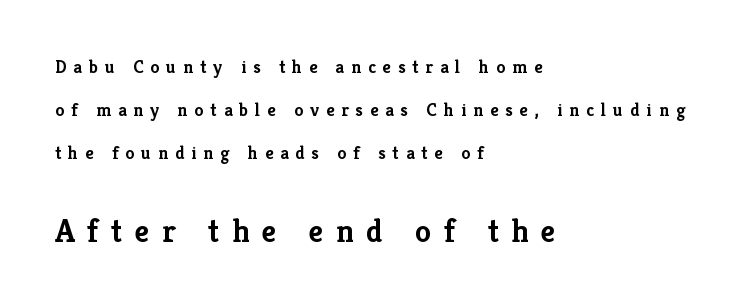
The composition opens small and finishes big. The paragraph shown leans on its left margin. What stands out about the letter spacing? Its width — letters are far apart. You can tell it's not italic because the verticals are truly vertical. Any mark beneath the type? The region is blank.
